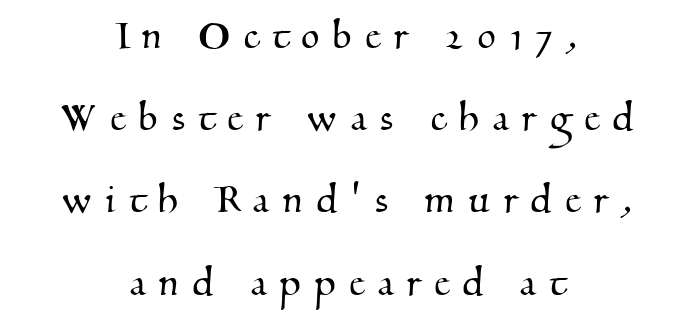
A typesetter would call this heavily tracked-out type. The typesetter chose a symmetrical, centered arrangement here. Letterform terminals end in serifs throughout the passage. The area under the type is left untouched. A typesetter would call this proportional, since set widths differ per character.
